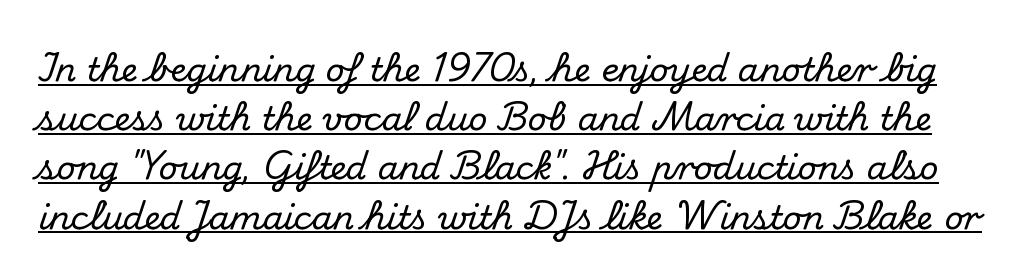
{"serif": "yes", "width": "normal", "stroke_contrast": "medium", "x_height": "small", "monospaced": "no", "underline": "yes", "line_spacing": "normal", "line_spacing_ratio": 1.49, "letter_spacing": "normal", "letter_spacing_em": 0.0, "glyph_px": 33}
